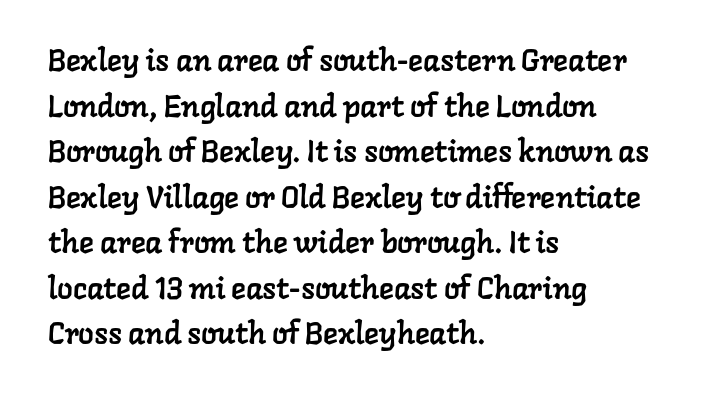
{"serif": "yes", "width": "normal", "stroke_contrast": "low", "x_height": "medium", "monospaced": "no", "underline": "no", "align": "left", "line_spacing": "normal", "line_spacing_ratio": 1.47, "letter_spacing": "normal", "letter_spacing_em": 0.0, "glyph_px": 31}
